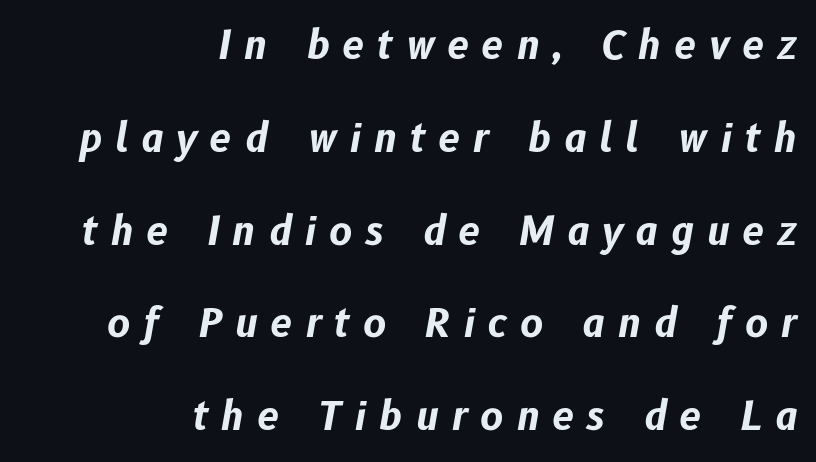
Q: Is the text bold? A: Yes.
Q: Is the text italic (slanted)? A: Yes, it leans right by about 10 degrees.
Q: Is the text underlined? A: No.
Q: How is the paragraph aligned? A: Right-aligned.
Q: Is the spacing between letters normal or unusually wide? A: Unusually wide.
Q: Is the spacing between lines tight, normal or loose? A: Loose.
Q: Width (condensed, normal, or wide)? A: Normal.
Q: Stroke contrast? A: Low.
Q: x-height? A: Medium.
Q: Monospaced? A: No.
